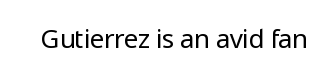
Q: Is the text bold? A: No.
Q: Is the text italic (slanted)? A: No, it is upright.
Q: Is the text underlined? A: No.
Q: Is the spacing between letters normal or unusually wide? A: Normal.
